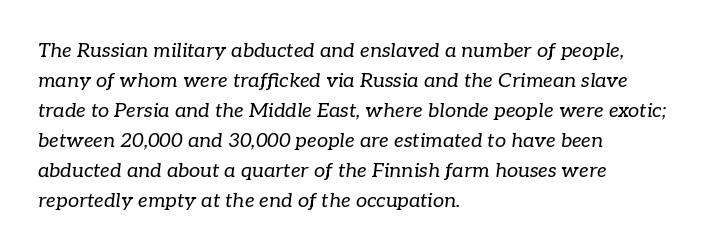
The image shows 20 px text type, italic (leaning right); set left-aligned, normal line spacing (1.5x), normal letter spacing, not underlined.
